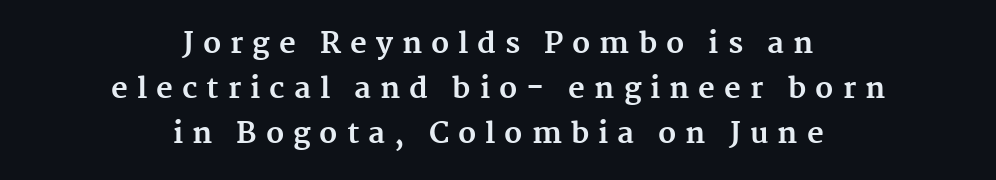
Q: Is the text bold? A: Yes.
Q: Is the text italic (slanted)? A: No, it is upright.
Q: Is the typeface a serif or a sans-serif typeface? A: Serif.
Q: Is the text underlined? A: No.
Q: How is the paragraph aligned? A: Centered.
Q: Is the spacing between letters normal or unusually wide? A: Unusually wide.
Q: Is the spacing between lines tight, normal or loose? A: Normal.
Q: Width (condensed, normal, or wide)? A: Normal.
Q: Stroke contrast? A: Medium.
Q: x-height? A: Medium.
Q: Monospaced? A: No.
